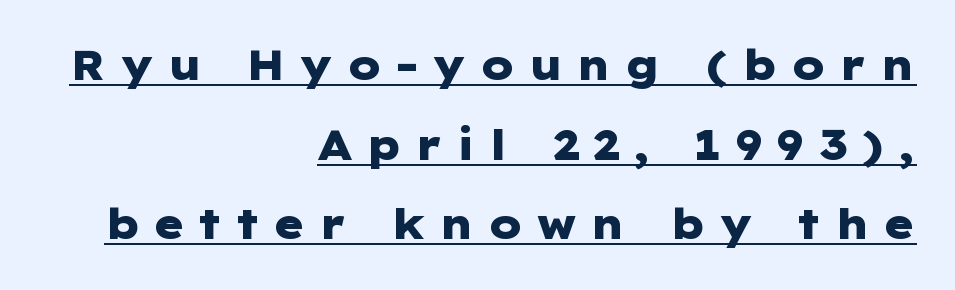
Q: Is the text bold? A: Yes.
Q: Is the text italic (slanted)? A: No, it is upright.
Q: Is the typeface a serif or a sans-serif typeface? A: Sans-serif.
Q: Is the text underlined? A: Yes.
Q: How is the paragraph aligned? A: Right-aligned.
Q: Is the spacing between letters normal or unusually wide? A: Unusually wide.
Q: Is the spacing between lines tight, normal or loose? A: Loose.
Q: Width (condensed, normal, or wide)? A: Wide.
Q: Stroke contrast? A: Low.
Q: x-height? A: Medium.
